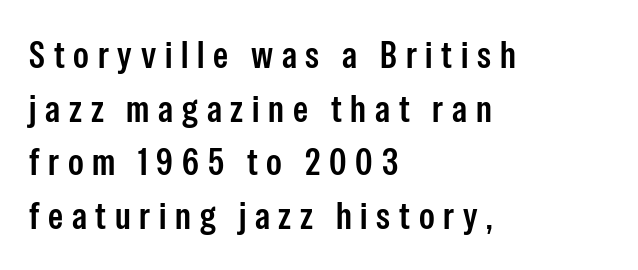
Q: Is the text italic (slanted)? A: No, it is upright.
Q: Is the typeface a serif or a sans-serif typeface? A: Sans-serif.
Q: Is the text underlined? A: No.
Q: How is the paragraph aligned? A: Left-aligned.
Q: Is the spacing between letters normal or unusually wide? A: Unusually wide.
Q: Is the spacing between lines tight, normal or loose? A: Normal.
Q: Width (condensed, normal, or wide)? A: Condensed.
Q: Stroke contrast? A: Low.
Q: x-height? A: Medium.
Q: Monospaced? A: No.
